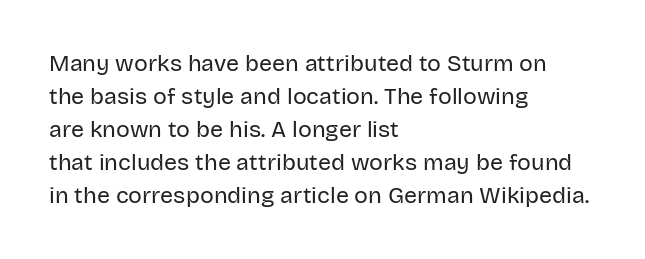
Honestly, the row spacing looks completely unremarkable. Caption: face not bold, strokes unweighted. Posture: vertical. This rendering features lettering with no underline. The setting favours the left margin, as ordinary paragraphs usually do.
